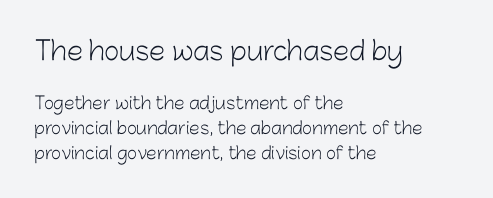
{"italic": "no", "bold": "no", "underline": "no", "align": "left", "line_spacing": "normal", "line_spacing_ratio": 1.45, "letter_spacing": "normal", "letter_spacing_em": 0.0, "larger_block": "first", "size_ratio": 1.53, "glyph_px": 26}
